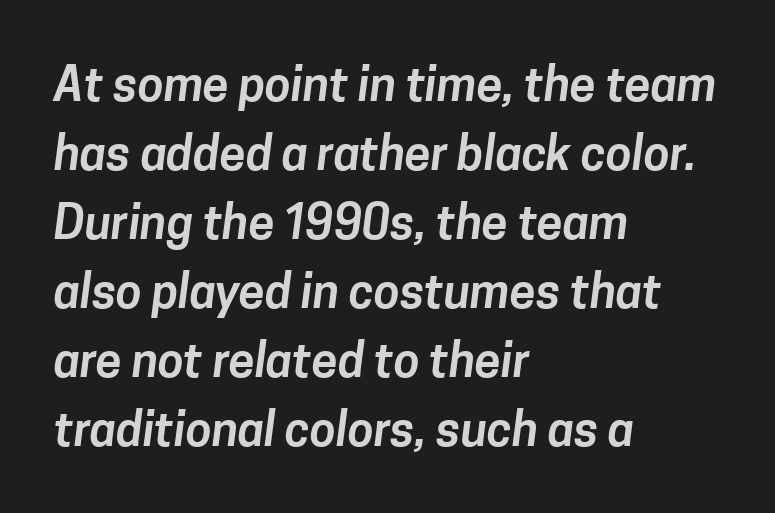
{"serif": "no", "width": "normal", "stroke_contrast": "low", "x_height": "medium", "monospaced": "no", "underline": "no", "align": "left", "line_spacing": "normal", "line_spacing_ratio": 1.47, "letter_spacing": "normal", "letter_spacing_em": 0.0, "glyph_px": 47}
